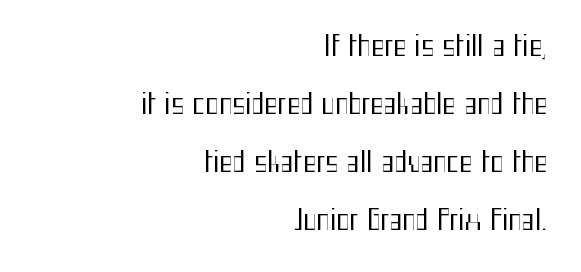
The image shows 28 px regular-weight, condensed sans-serif type, upright; set right-aligned, loose line spacing (2.07x), normal letter spacing, not underlined; medium stroke contrast and a medium x-height.
